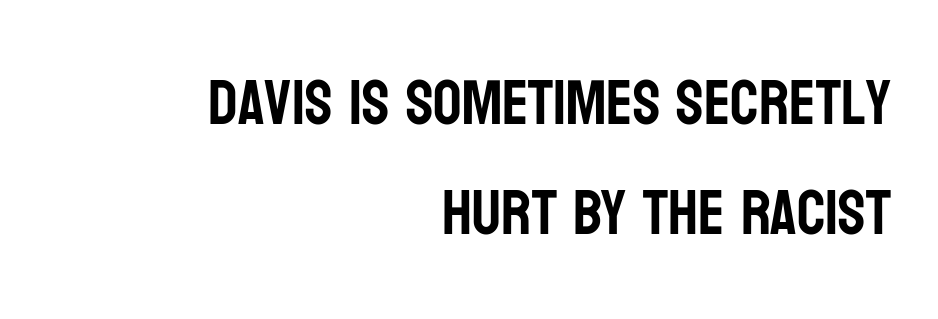
The image shows 63 px condensed sans-serif type, upright; set right-aligned, line spacing 1.75x, normal letter spacing, not underlined; low stroke contrast and a large x-height.
